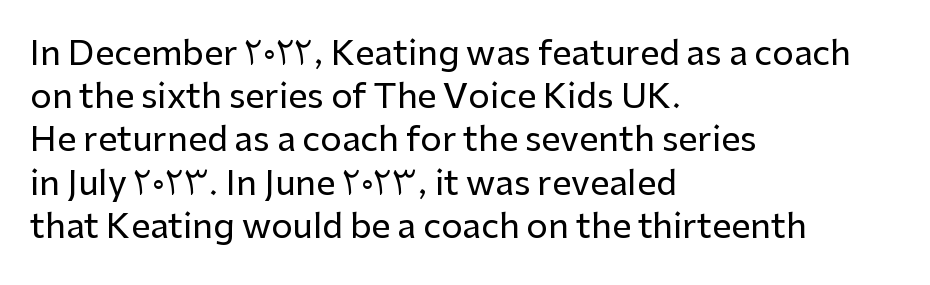
{"serif": "no", "italic": "no", "width": "normal", "stroke_contrast": "low", "x_height": "medium", "monospaced": "no", "underline": "no", "align": "left", "line_spacing": "normal", "line_spacing_ratio": 1.27, "letter_spacing": "normal", "letter_spacing_em": 0.0, "glyph_px": 34}
